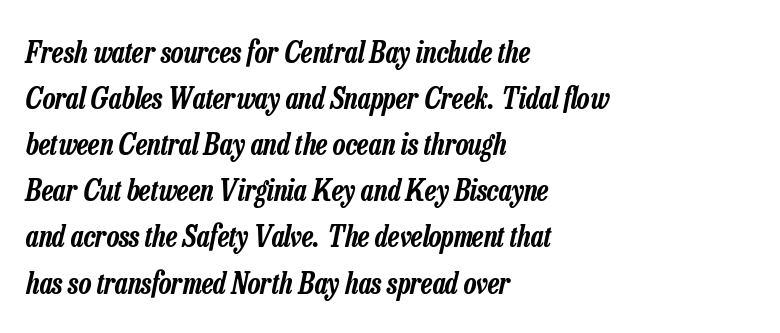
{"italic": "yes", "lean": "right", "slant_degrees": 13, "width": "condensed", "stroke_contrast": "low", "x_height": "medium", "monospaced": "no", "underline": "no", "align": "left", "line_spacing": "normal", "line_spacing_ratio": 1.59, "letter_spacing": "normal", "letter_spacing_em": 0.0, "glyph_px": 29}
